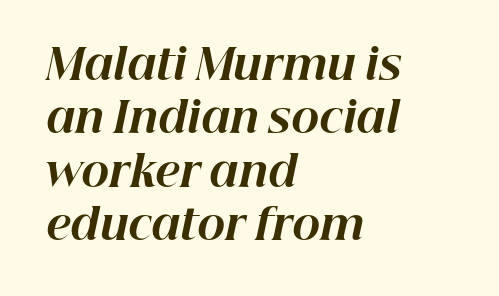
Q: Is the text bold? A: Yes.
Q: Is the text italic (slanted)? A: Yes, it leans right by about 12 degrees.
Q: Is the text underlined? A: No.
Q: How is the paragraph aligned? A: Left-aligned.
Q: Is the spacing between letters normal or unusually wide? A: Normal.
Q: Is the spacing between lines tight, normal or loose? A: Normal.
Q: Width (condensed, normal, or wide)? A: Normal.
Q: Stroke contrast? A: High.
Q: x-height? A: Medium.
Q: Monospaced? A: No.
